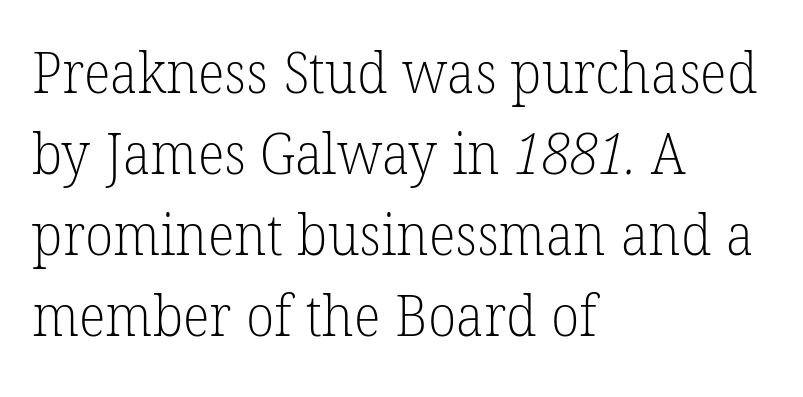
The image shows 57 px light serif type; set left-aligned, normal line spacing (1.42x), normal letter spacing, not underlined; low stroke contrast and a medium x-height.
